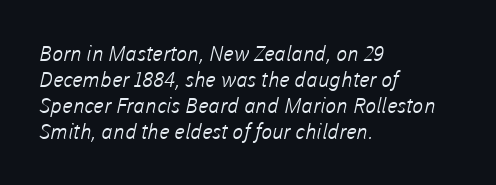
Q: Is the text bold? A: No.
Q: Is the text underlined? A: No.
Q: How is the paragraph aligned? A: Left-aligned.
Q: Is the spacing between letters normal or unusually wide? A: Normal.
